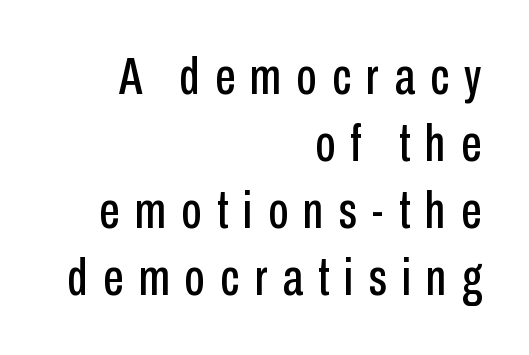
Q: Is the text italic (slanted)? A: No, it is upright.
Q: Is the typeface a serif or a sans-serif typeface? A: Sans-serif.
Q: Is the text underlined? A: No.
Q: How is the paragraph aligned? A: Right-aligned.
Q: Is the spacing between letters normal or unusually wide? A: Unusually wide.
Q: Is the spacing between lines tight, normal or loose? A: Normal.
Q: Width (condensed, normal, or wide)? A: Condensed.
Q: Stroke contrast? A: Low.
Q: x-height? A: Medium.
Q: Monospaced? A: No.
